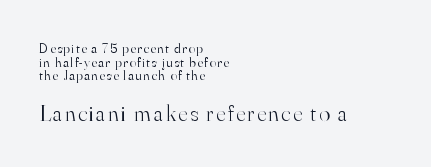
Q: Is the text bold? A: No.
Q: Is the text italic (slanted)? A: No, it is upright.
Q: Is the text underlined? A: No.
Q: How is the paragraph aligned? A: Left-aligned.
Q: Is the spacing between lines tight, normal or loose? A: Tight.
Q: Which block of text is set in a larger size, the first (top) or the second (bottom)? A: The second (bottom) one.
